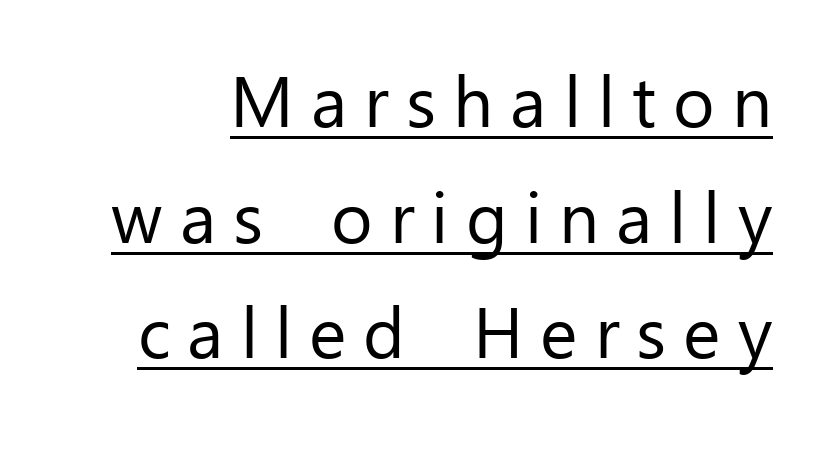
{"serif": "no", "italic": "no", "bold": "no", "weight": "regular", "width": "normal", "stroke_contrast": "low", "x_height": "medium", "monospaced": "no", "underline": "yes", "line_spacing": "normal", "line_spacing_ratio": 1.63, "letter_spacing": "wide", "letter_spacing_em": 0.24, "glyph_px": 71}
